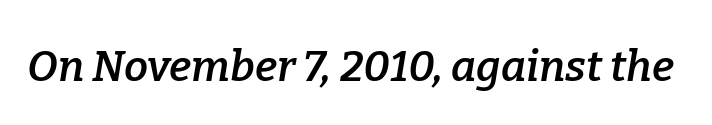
The image shows 43 px semibold serif type, italic (leaning right); set normal letter spacing, not underlined; low stroke contrast and a medium x-height.
